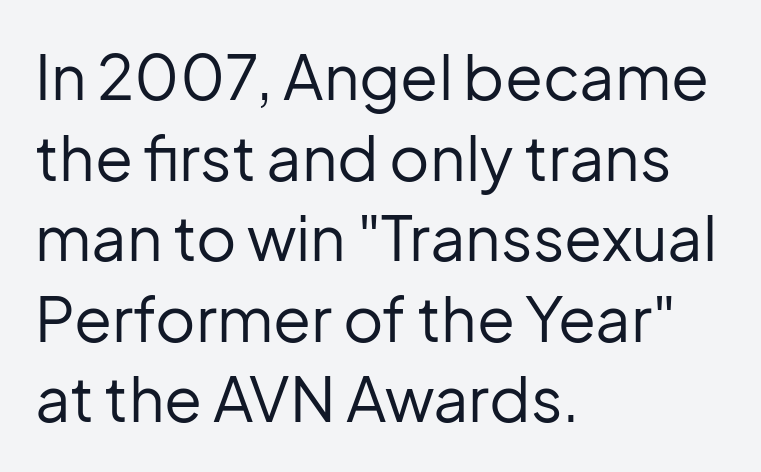
The image shows 62 px regular-weight sans-serif type, upright; set left-aligned, normal line spacing (1.3x), normal letter spacing, not underlined; low stroke contrast and a medium x-height.
